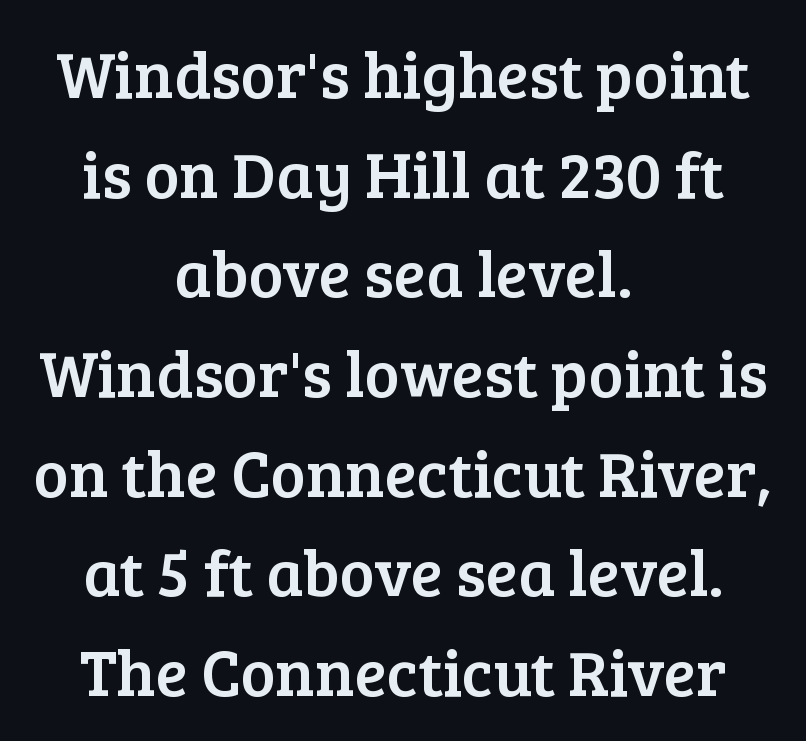
Q: Is the text italic (slanted)? A: No, it is upright.
Q: Is the typeface a serif or a sans-serif typeface? A: Serif.
Q: Is the text underlined? A: No.
Q: How is the paragraph aligned? A: Centered.
Q: Is the spacing between letters normal or unusually wide? A: Normal.
Q: Is the spacing between lines tight, normal or loose? A: Normal.
Q: Width (condensed, normal, or wide)? A: Normal.
Q: Stroke contrast? A: Low.
Q: x-height? A: Medium.
Q: Monospaced? A: No.
